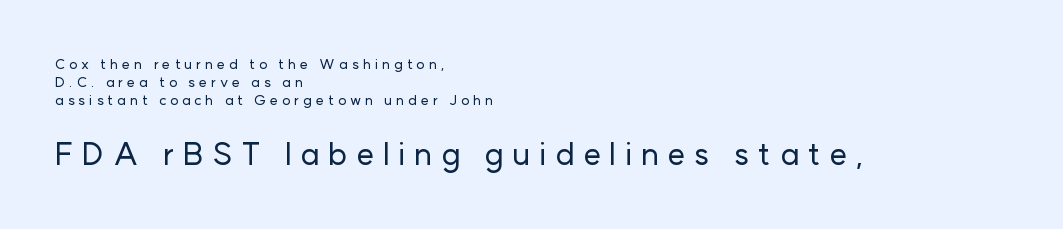
The image shows 31 px sans-serif type, upright; set left-aligned, normal line spacing (1.29x), unusually wide letter spacing (+0.28 em), not underlined; the second (bottom) block is 2.21x larger; low stroke contrast and a medium x-height.
